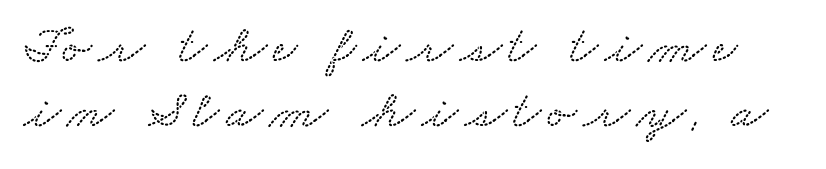
The image shows 54 px wide serif type; set line spacing 1.21x, not underlined; medium stroke contrast and a small x-height.
